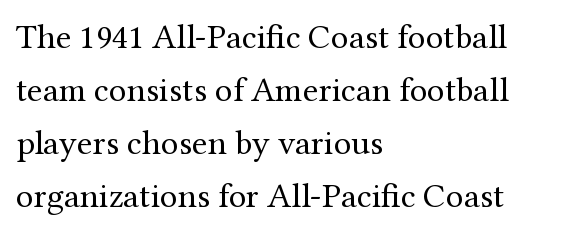
The image shows 35 px regular-weight serif type, upright; set left-aligned, normal line spacing (1.51x), normal letter spacing, not underlined; medium stroke contrast and a medium x-height.
